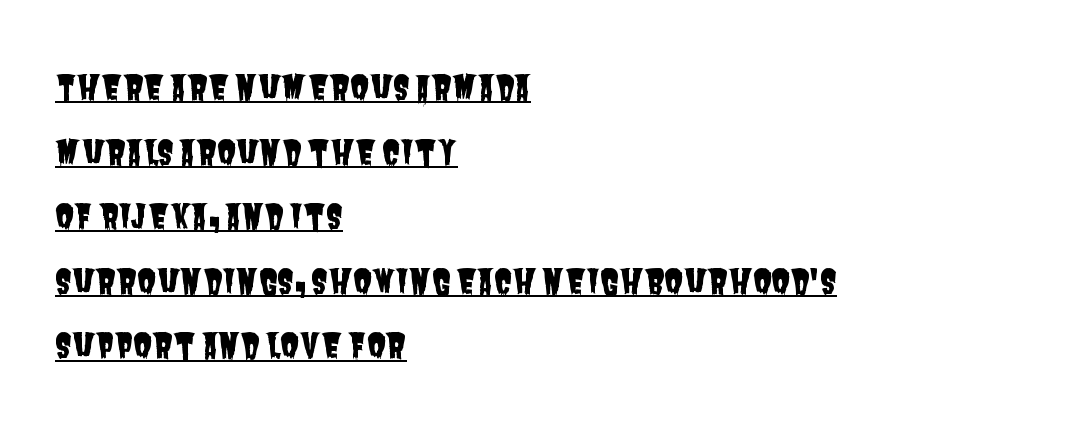
{"serif": "no", "width": "condensed", "stroke_contrast": "low", "x_height": "large", "monospaced": "no", "underline": "yes", "align": "left", "line_spacing": "loose", "line_spacing_ratio": 1.9, "letter_spacing": "normal", "letter_spacing_em": 0.0, "glyph_px": 34}
